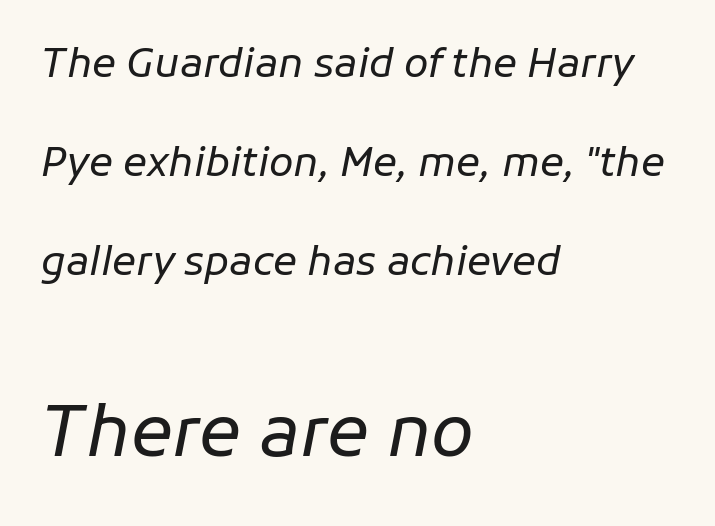
Q: Is the text bold? A: No.
Q: Is the text italic (slanted)? A: Yes, it leans right by about 11 degrees.
Q: Is the text underlined? A: No.
Q: How is the paragraph aligned? A: Left-aligned.
Q: Is the spacing between letters normal or unusually wide? A: Normal.
Q: Is the spacing between lines tight, normal or loose? A: Loose.
Q: Which block of text is set in a larger size, the first (top) or the second (bottom)? A: The second (bottom) one.
Q: Width (condensed, normal, or wide)? A: Normal.
Q: Stroke contrast? A: Low.
Q: x-height? A: Medium.
Q: Monospaced? A: No.
